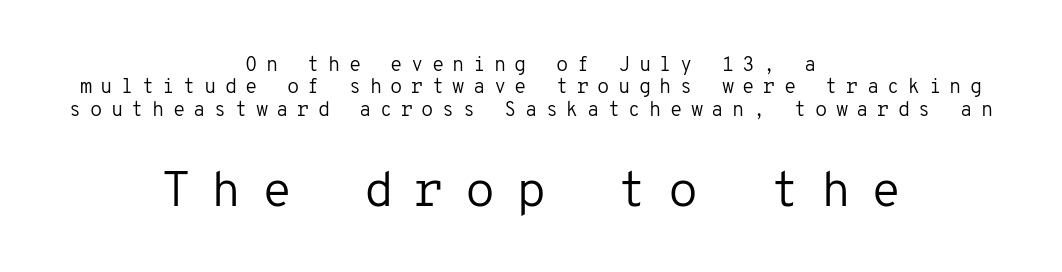
A typesetter would mark this as roman, not italic. This rendering widens character spacing well past its baseline value. Note the uniform advance width — an 'i' takes as much space as an 'm'. The glyphs are unaccompanied by any horizontal stroke below them.
